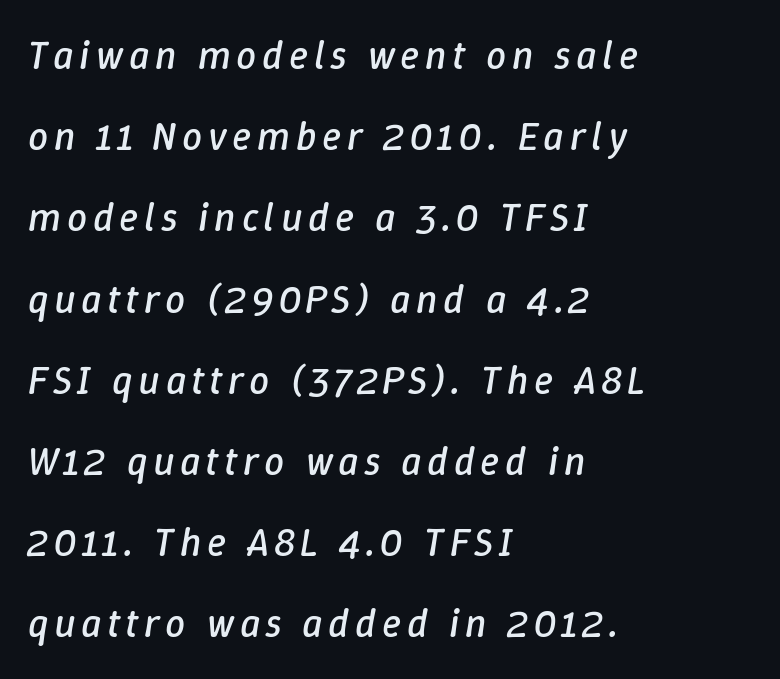
Q: Is the text bold? A: No.
Q: Is the text italic (slanted)? A: Yes, it leans right by about 9 degrees.
Q: Is the text underlined? A: No.
Q: How is the paragraph aligned? A: Left-aligned.
Q: Is the spacing between lines tight, normal or loose? A: Loose.
Q: Width (condensed, normal, or wide)? A: Normal.
Q: Stroke contrast? A: Low.
Q: x-height? A: Medium.
Q: Monospaced? A: No.
